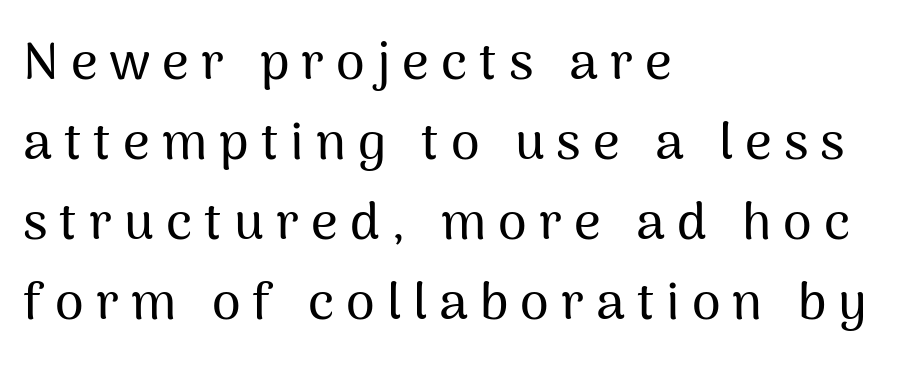
{"serif": "no", "italic": "no", "width": "normal", "stroke_contrast": "medium", "x_height": "medium", "monospaced": "no", "underline": "no", "align": "left", "line_spacing": "normal", "line_spacing_ratio": 1.54, "letter_spacing": "wide", "letter_spacing_em": 0.23, "glyph_px": 52}
